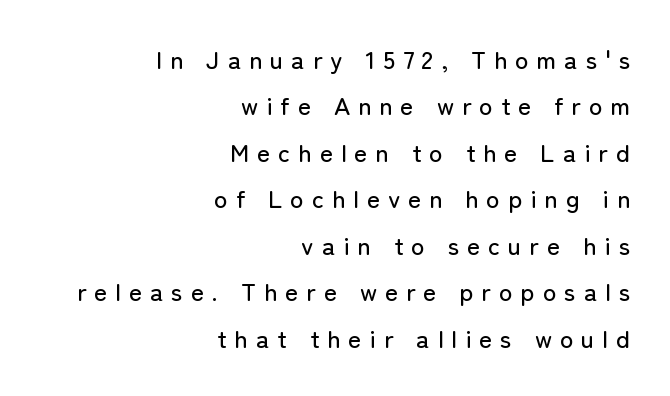
The image shows 25 px text type, upright; set right-aligned, line spacing 1.86x, unusually wide letter spacing (+0.32 em), not underlined.
